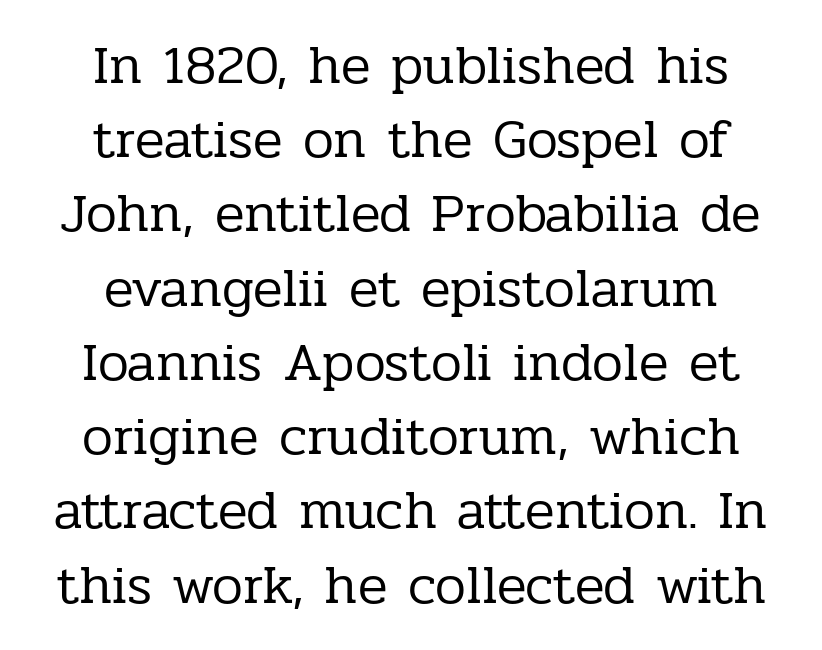
Q: Is the text bold? A: No.
Q: Is the text italic (slanted)? A: No, it is upright.
Q: Is the typeface a serif or a sans-serif typeface? A: Serif.
Q: Is the text underlined? A: No.
Q: How is the paragraph aligned? A: Centered.
Q: Is the spacing between letters normal or unusually wide? A: Normal.
Q: Is the spacing between lines tight, normal or loose? A: Normal.
Q: Width (condensed, normal, or wide)? A: Normal.
Q: Stroke contrast? A: Low.
Q: x-height? A: Medium.
Q: Monospaced? A: No.
